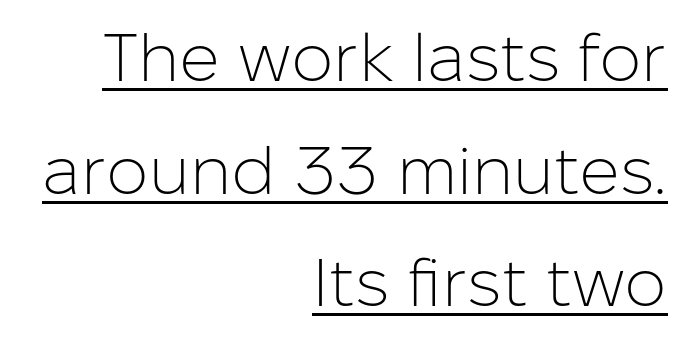
Q: Is the text bold? A: No.
Q: Is the text italic (slanted)? A: No, it is upright.
Q: Is the typeface a serif or a sans-serif typeface? A: Sans-serif.
Q: Is the text underlined? A: Yes.
Q: How is the paragraph aligned? A: Right-aligned.
Q: Is the spacing between letters normal or unusually wide? A: Normal.
Q: Is the spacing between lines tight, normal or loose? A: Normal.
Q: Width (condensed, normal, or wide)? A: Normal.
Q: Stroke contrast? A: Low.
Q: x-height? A: Medium.
Q: Monospaced? A: No.
